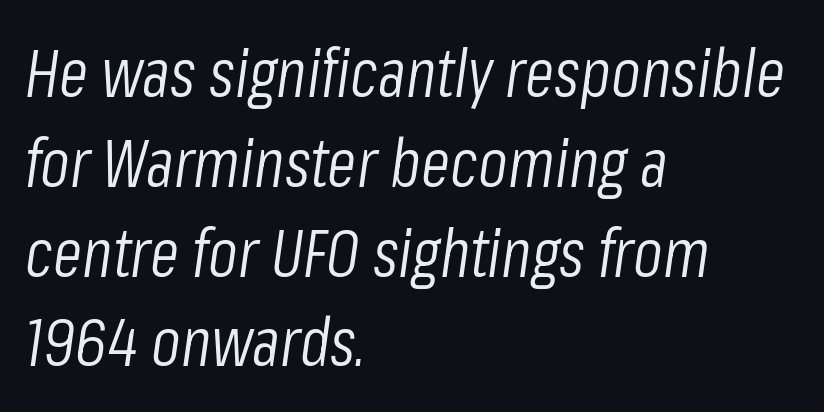
{"italic": "yes", "lean": "right", "slant_degrees": 8, "bold": "no", "weight": "light", "width": "condensed", "stroke_contrast": "low", "x_height": "medium", "monospaced": "no", "underline": "no", "align": "left", "line_spacing": "normal", "line_spacing_ratio": 1.34, "letter_spacing": "normal", "letter_spacing_em": 0.0, "glyph_px": 67}
